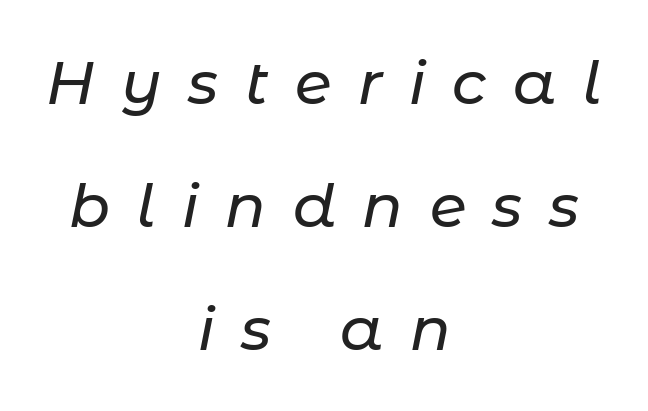
The image shows 60 px text type, italic (leaning right); set centered, loose line spacing (2.05x), unusually wide letter spacing (+0.44 em), not underlined; low stroke contrast and a medium x-height.
